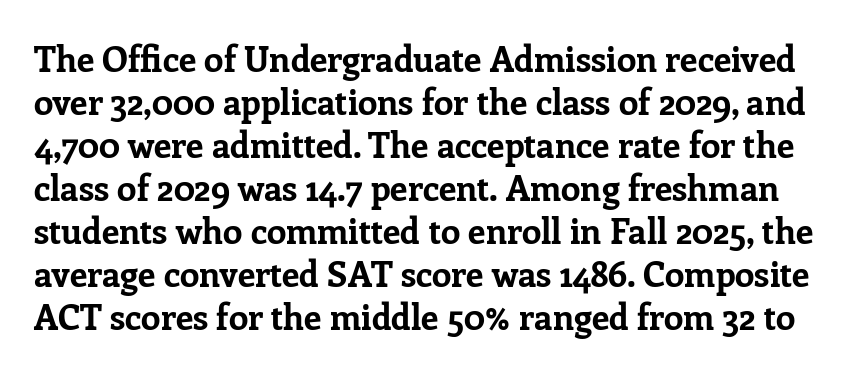
The letters stand straight up with perfectly vertical stems. Letter spacing: default. Think of a printed novel: that variable character pitch is what you see here. Serifs: yes, visible at the terminals of the letterforms.
